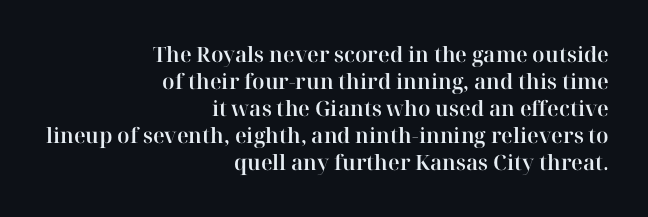
{"italic": "no", "underline": "no", "align": "right", "line_spacing": "normal", "line_spacing_ratio": 1.29, "letter_spacing": "normal", "letter_spacing_em": 0.0, "glyph_px": 21}
